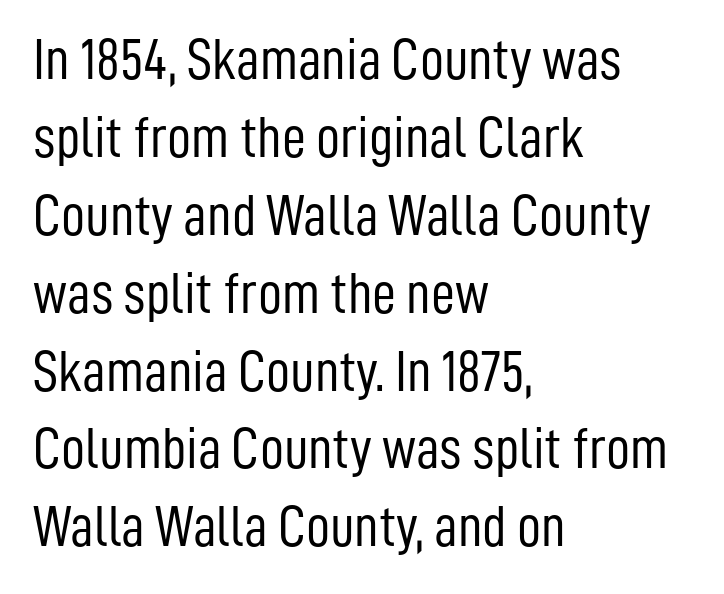
The rendering anchors every line to the left-hand side. Bare-footed words on every line. Posture: straight, roman, zero tilt. Compared with a typical body face, this is equally light or lighter still. Each letter's strokes conclude bluntly, with no projecting serifs. Students, note that the glyphs here touch the page at normal intervals.
